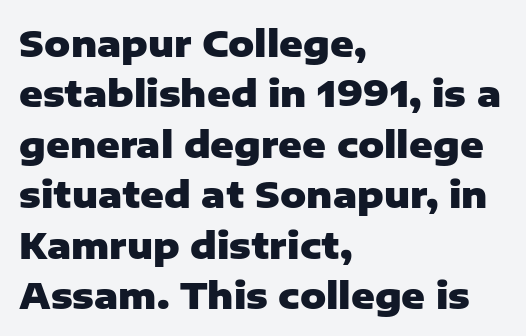
{"serif": "no", "italic": "no", "bold": "yes", "weight": "heavy", "width": "normal", "stroke_contrast": "low", "x_height": "medium", "monospaced": "no", "underline": "no", "align": "left", "line_spacing": "normal", "line_spacing_ratio": 1.4, "letter_spacing": "normal", "letter_spacing_em": 0.0, "glyph_px": 36}
